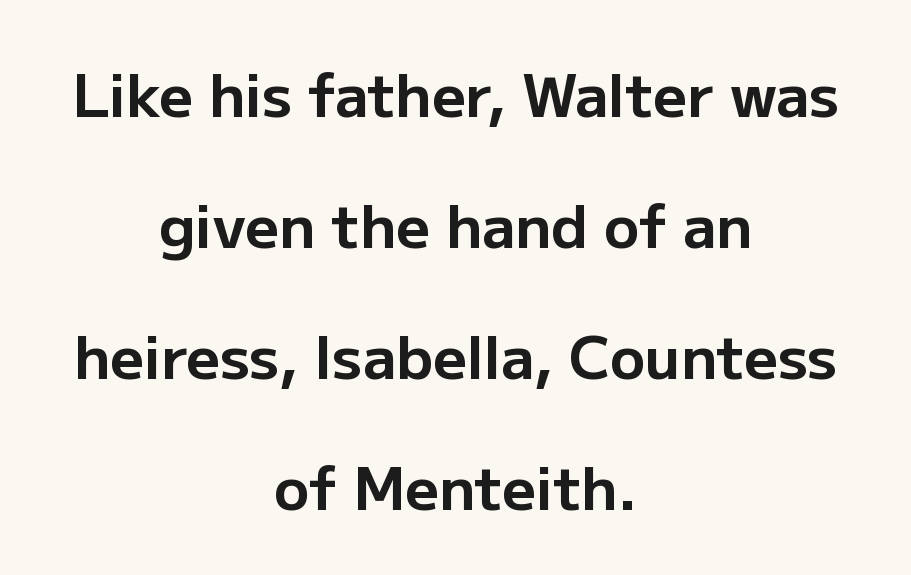
The image shows 59 px bold sans-serif type, upright; set centered, loose line spacing (2.22x), normal letter spacing, not underlined; low stroke contrast and a medium x-height.
